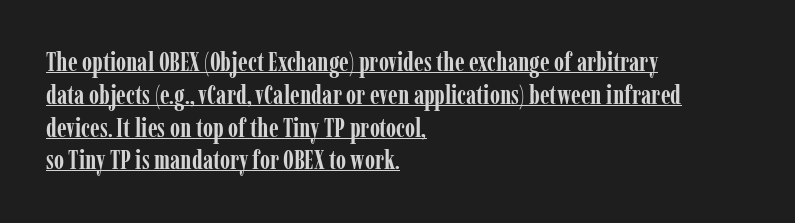
The image shows 26 px bold type, upright; set left-aligned, normal line spacing (1.26x), normal letter spacing, underlined.
